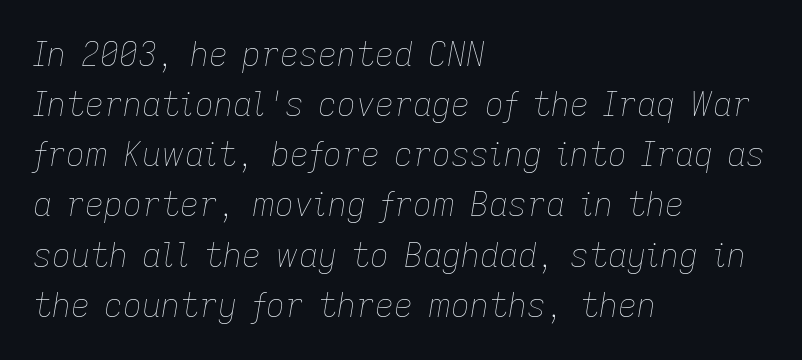
{"italic": "yes", "lean": "right", "slant_degrees": 9, "bold": "no", "weight": "thin", "width": "normal", "stroke_contrast": "low", "x_height": "medium", "monospaced": "no", "underline": "no", "align": "left", "line_spacing": "normal", "line_spacing_ratio": 1.52, "letter_spacing": "normal", "letter_spacing_em": 0.0, "glyph_px": 33}
